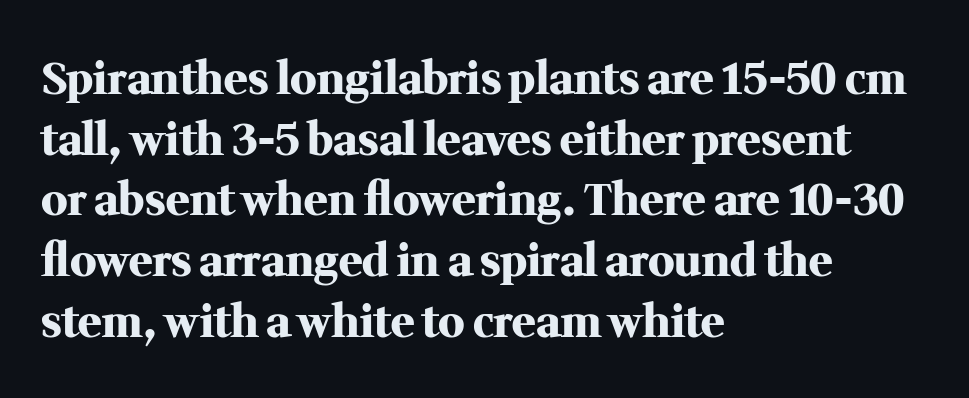
The passage shown is typed in a proportional face where columns would drift. As a designer I'd log this as weight 700, bold. Stroke terminals: seriffed. Any mark beneath the type? The region is blank.
